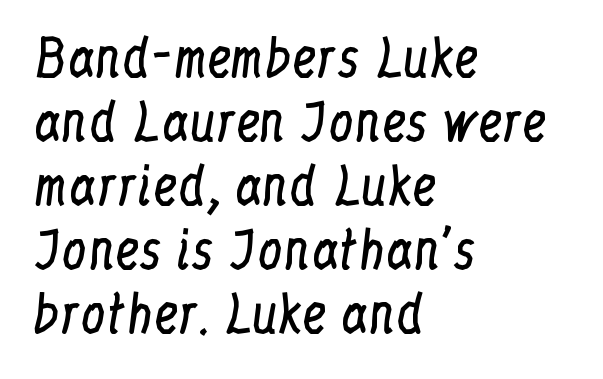
The image shows 50 px regular-weight, condensed serif type; set left-aligned, normal line spacing (1.28x), normal letter spacing, not underlined; low stroke contrast and a medium x-height.
